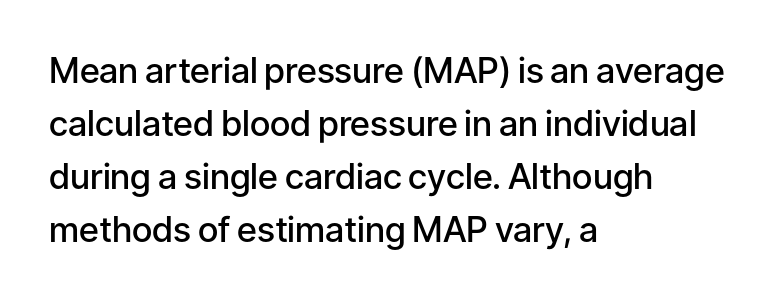
The image shows 35 px semibold sans-serif type, upright; set left-aligned, normal line spacing (1.51x), normal letter spacing, not underlined; low stroke contrast and a medium x-height.
